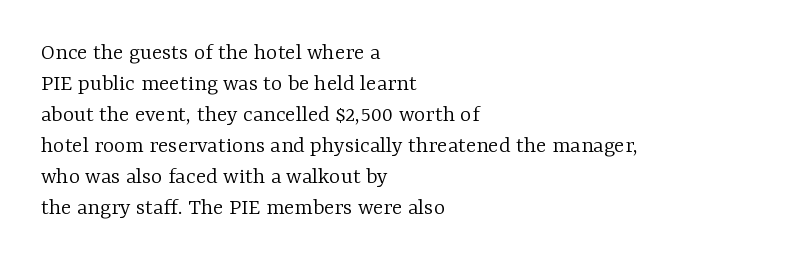
Q: Is the text bold? A: No.
Q: Is the text italic (slanted)? A: No, it is upright.
Q: Is the text underlined? A: No.
Q: How is the paragraph aligned? A: Left-aligned.
Q: Is the spacing between letters normal or unusually wide? A: Normal.
Q: Is the spacing between lines tight, normal or loose? A: Normal.
